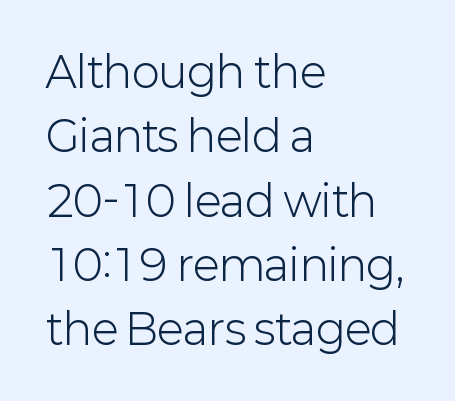
{"serif": "no", "italic": "no", "bold": "no", "weight": "light", "width": "normal", "stroke_contrast": "low", "x_height": "medium", "monospaced": "no", "underline": "no", "align": "left", "line_spacing": "normal", "line_spacing_ratio": 1.53, "letter_spacing": "normal", "letter_spacing_em": 0.0, "glyph_px": 42}
